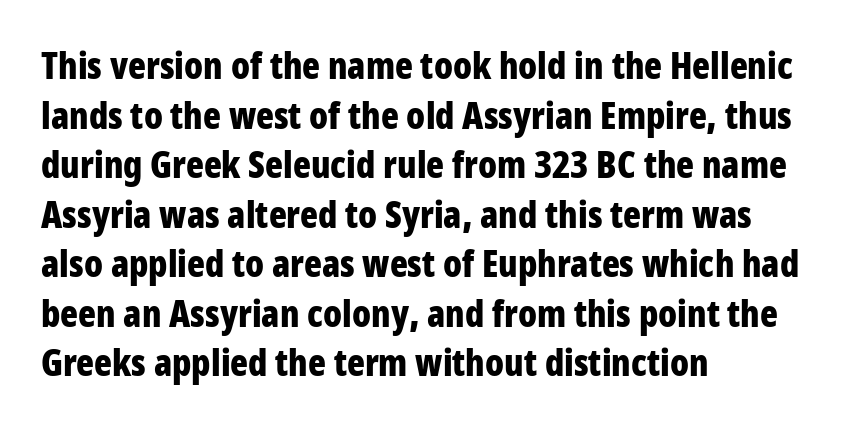
The image shows 37 px bold, condensed sans-serif type, upright; set left-aligned, normal line spacing (1.34x), normal letter spacing, not underlined; low stroke contrast and a large x-height.
